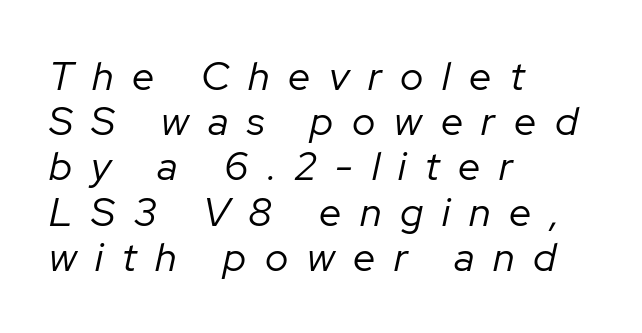
Q: Is the text bold? A: No.
Q: Is the text italic (slanted)? A: Yes, it leans right by about 12 degrees.
Q: Is the text underlined? A: No.
Q: How is the paragraph aligned? A: Left-aligned.
Q: Is the spacing between letters normal or unusually wide? A: Unusually wide.
Q: Is the spacing between lines tight, normal or loose? A: Tight.
Q: Width (condensed, normal, or wide)? A: Normal.
Q: Stroke contrast? A: Low.
Q: x-height? A: Medium.
Q: Monospaced? A: No.
